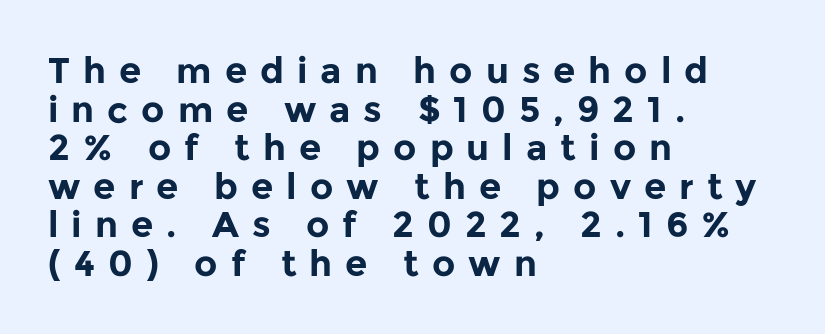
{"serif": "no", "italic": "no", "bold": "yes", "weight": "bold", "width": "normal", "stroke_contrast": "low", "x_height": "medium", "monospaced": "no", "underline": "no", "align": "left", "line_spacing": "tight", "line_spacing_ratio": 1.07, "letter_spacing": "wide", "letter_spacing_em": 0.36, "glyph_px": 36}
